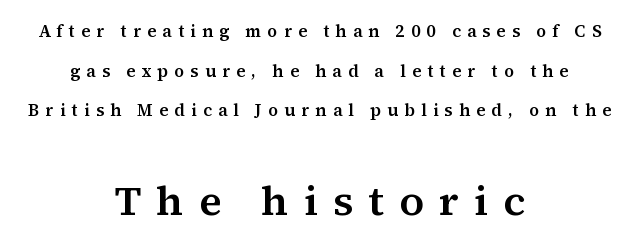
Q: Is the text italic (slanted)? A: No, it is upright.
Q: Is the typeface a serif or a sans-serif typeface? A: Serif.
Q: Is the text underlined? A: No.
Q: How is the paragraph aligned? A: Centered.
Q: Is the spacing between letters normal or unusually wide? A: Unusually wide.
Q: Is the spacing between lines tight, normal or loose? A: Loose.
Q: Which block of text is set in a larger size, the first (top) or the second (bottom)? A: The second (bottom) one.
Q: Width (condensed, normal, or wide)? A: Normal.
Q: Stroke contrast? A: Medium.
Q: x-height? A: Medium.
Q: Monospaced? A: No.
